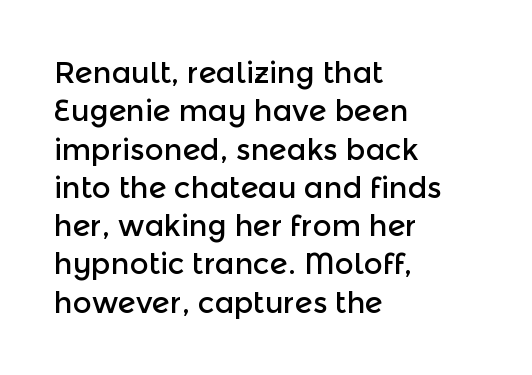
{"serif": "no", "italic": "no", "width": "normal", "x_height": "medium", "monospaced": "no", "underline": "no", "align": "left", "line_spacing": "normal", "line_spacing_ratio": 1.32, "letter_spacing": "normal", "letter_spacing_em": 0.0, "glyph_px": 29}
